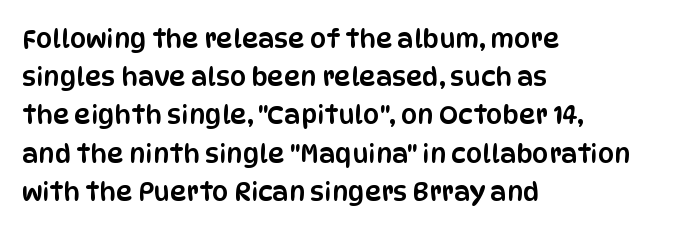
Glance below the letters and you will spot only blank space. Interline gaps are of average width in this sample. The type sits square on the baseline with zero lean. The text block is weighted toward the left margin, trailing off unevenly rightward. These lines keep a tight, regular rhythm from letter to letter.
